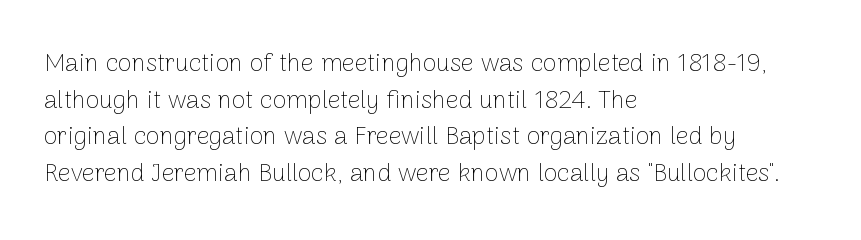
Weight: in the light-to-regular range. In CSS terms this would be text-align: left. The letters stand straight up with perfectly vertical stems. Each new line begins a customary step beneath the previous one. Characters follow at the spacing the type designer built in.
